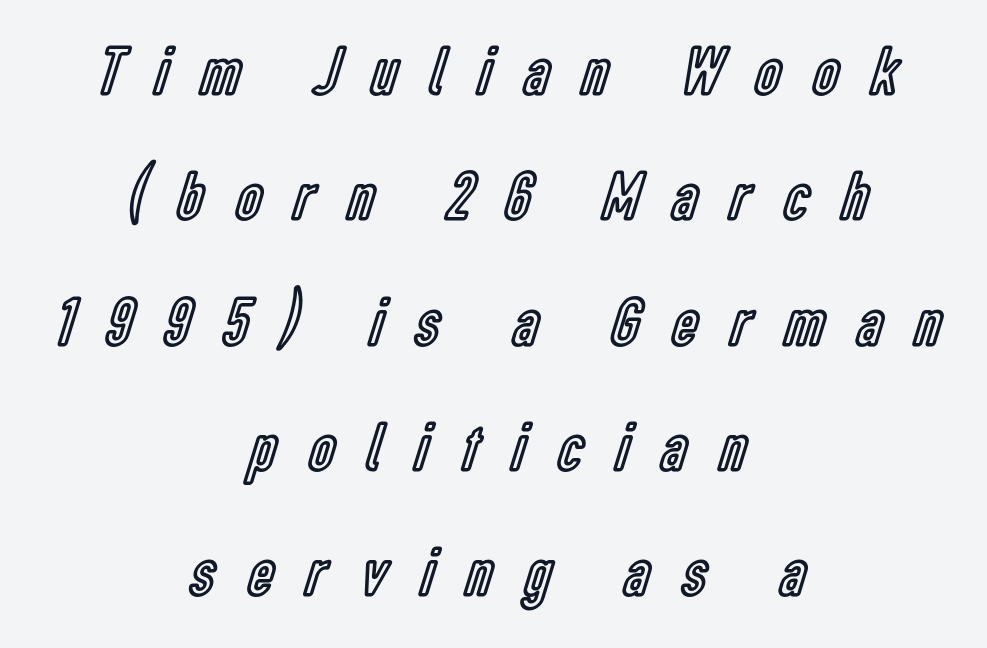
Q: Is the text italic (slanted)? A: Yes.
Q: Is the text underlined? A: No.
Q: How is the paragraph aligned? A: Centered.
Q: Is the spacing between letters normal or unusually wide? A: Unusually wide.
Q: Width (condensed, normal, or wide)? A: Condensed.
Q: x-height? A: Medium.
Q: Monospaced? A: No.
